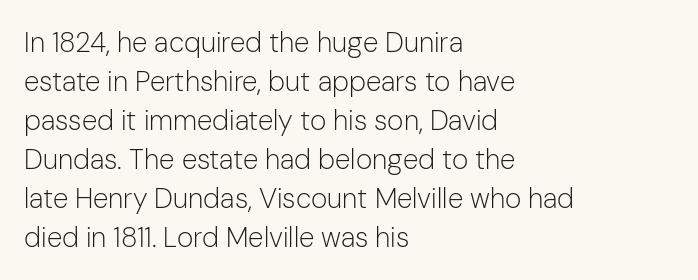
Here the glyphs are tracked normally, forming tight word shapes. Look at the bottom of the vertical strokes: they stop flat, with no serifs. A roman cut, with each character standing at attention. Reading down the column, the eye jumps a familiar distance to each next line. Underlining? Definitely not there. The letters advance in unequal steps, a hallmark of proportional type.
